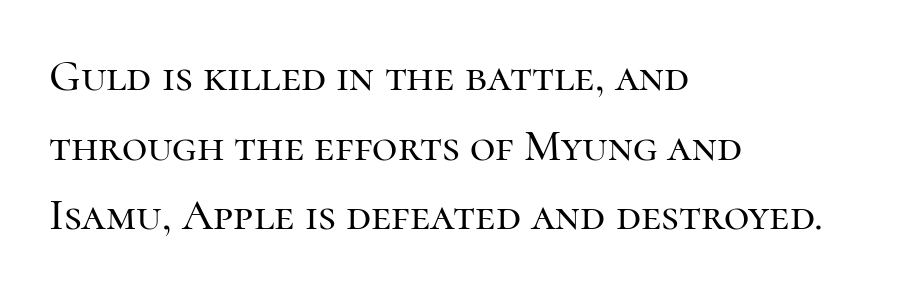
The image shows 44 px serif type, upright; set left-aligned, normal line spacing (1.58x), normal letter spacing, not underlined; high stroke contrast and a medium x-height.
